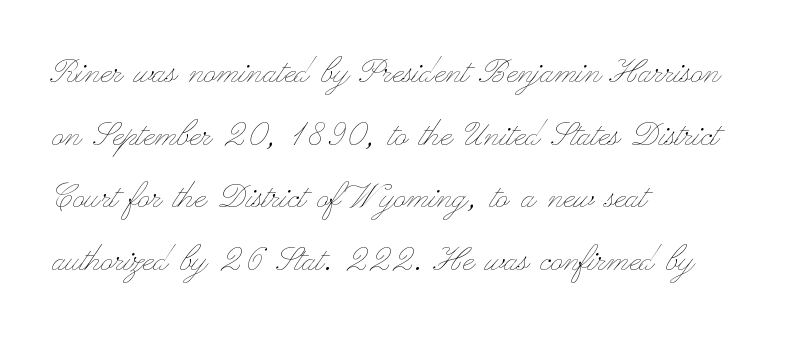
Whoever set this chose a conventional vertical rhythm. Students, note that the glyphs here touch the page at normal intervals. A quiet, ordinary-to-light weight characterises the typeface. Spacing verdict: proportional, widths tailored to each character.
